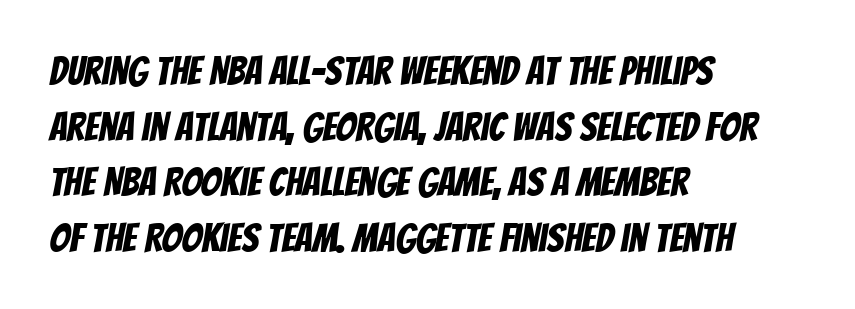
These lines sit exactly where default settings would place them. Compared with typical body copy, the letter spacing here is the same. Spacing verdict: proportional, widths tailored to each character. The ragged edge is on the right, which tells us the setting is flush left.
